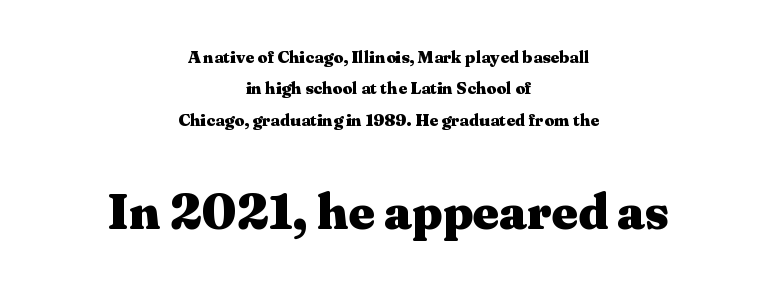
Q: Is the text bold? A: Yes.
Q: Is the text italic (slanted)? A: No, it is upright.
Q: Is the typeface a serif or a sans-serif typeface? A: Serif.
Q: Is the text underlined? A: No.
Q: How is the paragraph aligned? A: Centered.
Q: Is the spacing between letters normal or unusually wide? A: Normal.
Q: Which block of text is set in a larger size, the first (top) or the second (bottom)? A: The second (bottom) one.
Q: Width (condensed, normal, or wide)? A: Wide.
Q: Stroke contrast? A: Medium.
Q: x-height? A: Medium.
Q: Monospaced? A: No.
